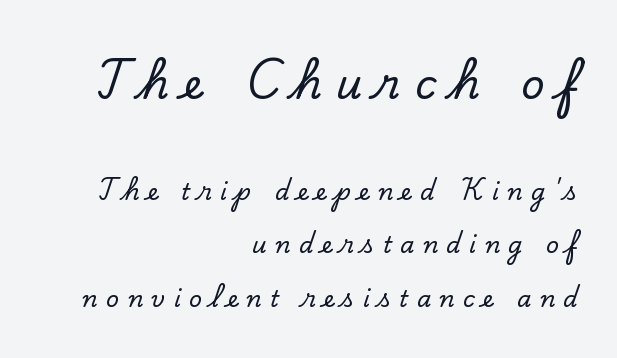
The image shows 41 px serif type; set right-aligned, loose line spacing (2.32x), unusually wide letter spacing (+0.36 em), not underlined; the first (top) block is 1.78x larger; low stroke contrast and a small x-height.
